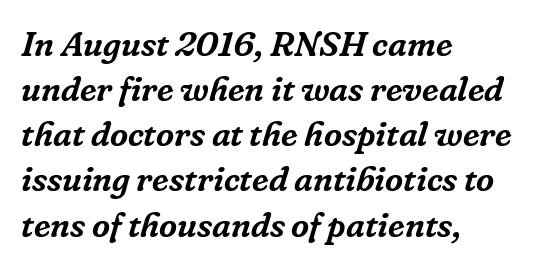
Q: Is the text italic (slanted)? A: Yes, it leans right by about 16 degrees.
Q: Is the typeface a serif or a sans-serif typeface? A: Serif.
Q: Is the text underlined? A: No.
Q: How is the paragraph aligned? A: Left-aligned.
Q: Is the spacing between letters normal or unusually wide? A: Normal.
Q: Is the spacing between lines tight, normal or loose? A: Normal.
Q: Width (condensed, normal, or wide)? A: Normal.
Q: Stroke contrast? A: Low.
Q: x-height? A: Medium.
Q: Monospaced? A: No.
